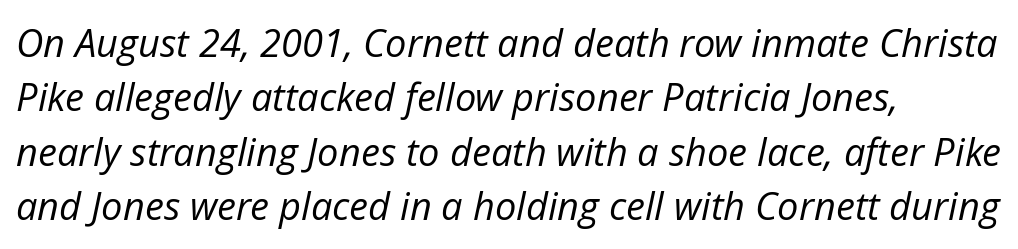
The passage shown stacks its lines at a standard gap. Left-aligned paragraph, ragged on the right. This is not heavy type; no bold has been used. What stands out about the letter spacing? Nothing — it is the standard amount. The lettering tilts uniformly, giving the passage an italic look.
